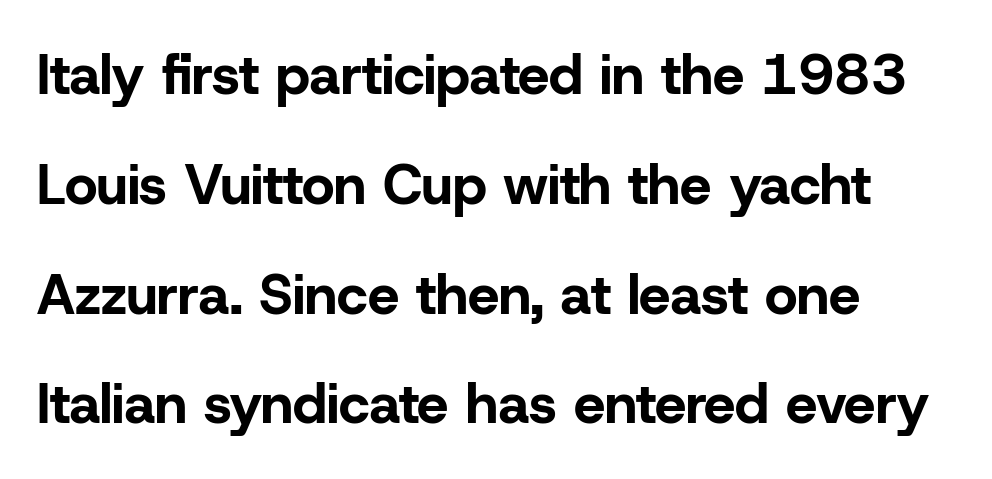
{"serif": "no", "italic": "no", "bold": "yes", "weight": "bold", "width": "normal", "stroke_contrast": "low", "x_height": "medium", "monospaced": "no", "underline": "no", "align": "left", "line_spacing": "loose", "line_spacing_ratio": 1.96, "letter_spacing": "normal", "letter_spacing_em": 0.0, "glyph_px": 56}
